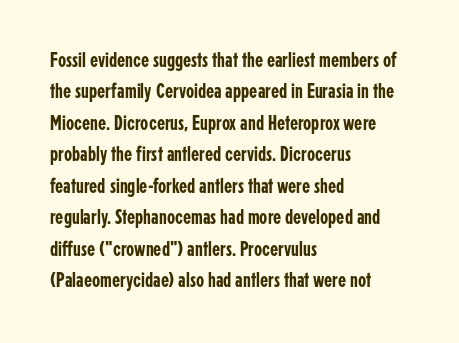
{"italic": "no", "underline": "no", "align": "left", "line_spacing": "normal", "line_spacing_ratio": 1.5, "letter_spacing": "normal", "letter_spacing_em": 0.0, "glyph_px": 21}
